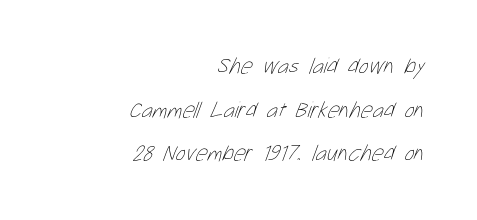
A clean baseline with only descenders dipping below it. No chunkiness to these letters — they're not bold. The vertical gap from one line to the next is large. Notice how the passage keeps a crisp vertical edge on the right only. Students, note that the glyphs here touch the page at normal intervals.
